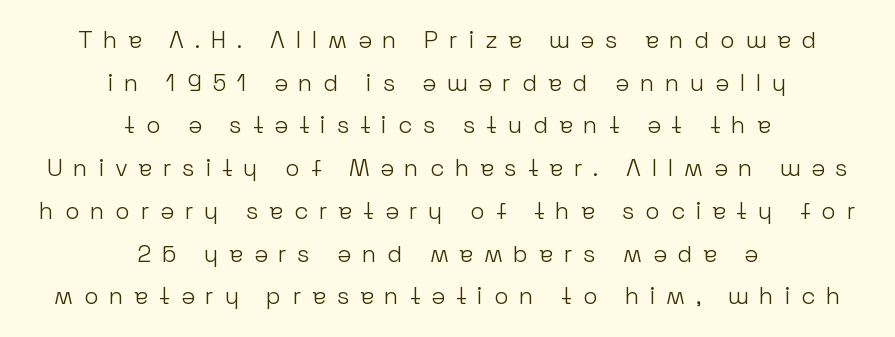
The lines are quadded center. Ascenders rise straight up at ninety degrees. The gap between lines stays unmarked. The face used here is rendered with a markedly widened letterfit. Stroke mass is kept to a normal reading level or below.
